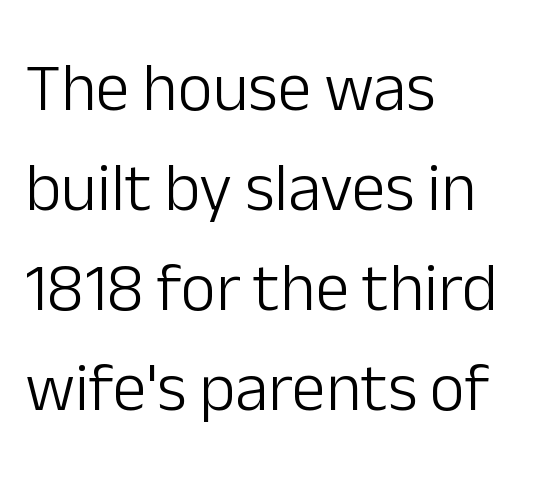
Q: Is the text bold? A: No.
Q: Is the text italic (slanted)? A: No, it is upright.
Q: Is the typeface a serif or a sans-serif typeface? A: Sans-serif.
Q: Is the text underlined? A: No.
Q: How is the paragraph aligned? A: Left-aligned.
Q: Is the spacing between letters normal or unusually wide? A: Normal.
Q: Is the spacing between lines tight, normal or loose? A: Normal.
Q: Width (condensed, normal, or wide)? A: Normal.
Q: Stroke contrast? A: Low.
Q: x-height? A: Medium.
Q: Monospaced? A: No.
